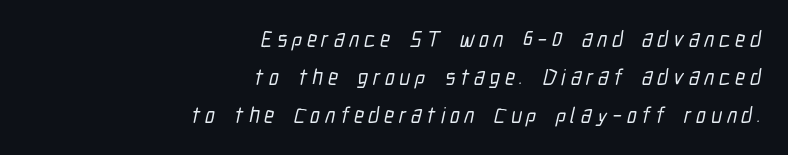
Q: Is the text underlined? A: No.
Q: How is the paragraph aligned? A: Right-aligned.
Q: Is the spacing between letters normal or unusually wide? A: Unusually wide.
